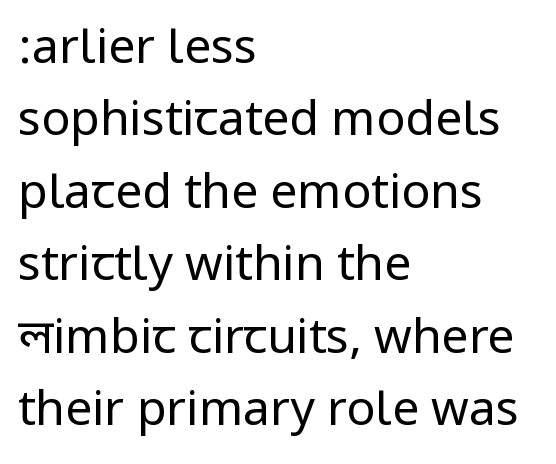
The image shows 48 px regular-weight, condensed sans-serif type, upright; set left-aligned, normal line spacing (1.51x), normal letter spacing, not underlined; low stroke contrast.
